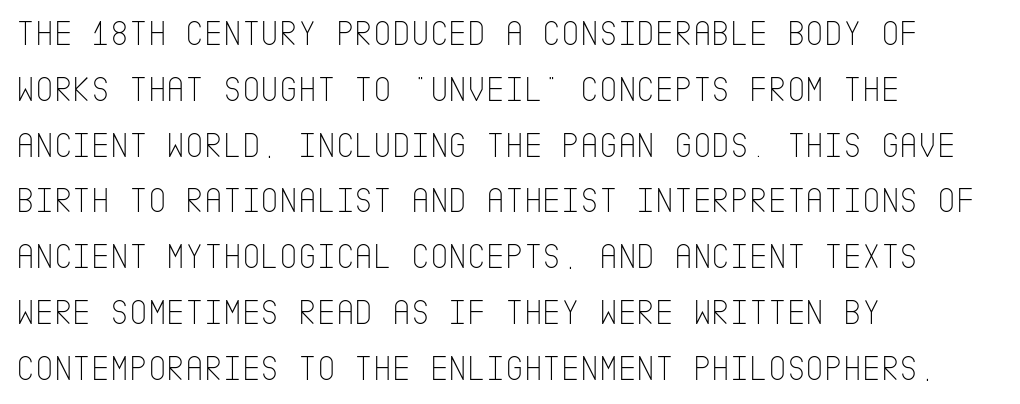
Q: Is the text bold? A: No.
Q: Is the text italic (slanted)? A: No, it is upright.
Q: Is the typeface a serif or a sans-serif typeface? A: Sans-serif.
Q: Is the text underlined? A: No.
Q: How is the paragraph aligned? A: Left-aligned.
Q: Is the spacing between letters normal or unusually wide? A: Normal.
Q: Is the spacing between lines tight, normal or loose? A: Normal.
Q: Width (condensed, normal, or wide)? A: Condensed.
Q: Stroke contrast? A: Low.
Q: x-height? A: Large.
